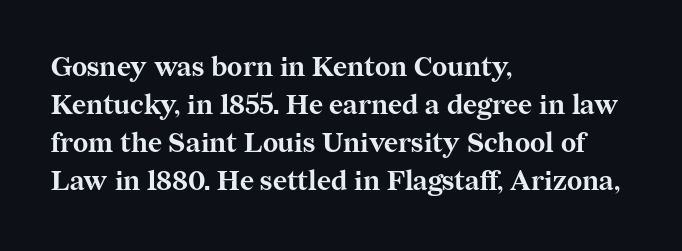
{"italic": "no", "bold": "yes", "underline": "no", "align": "left", "line_spacing": "normal", "line_spacing_ratio": 1.41, "letter_spacing": "normal", "letter_spacing_em": 0.0, "glyph_px": 27}
